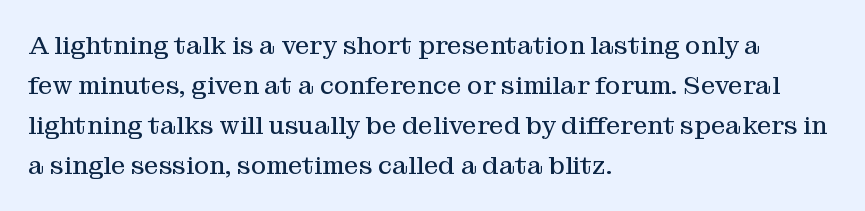
The image shows 26 px text type, upright; set left-aligned, normal line spacing (1.54x), normal letter spacing, not underlined.
